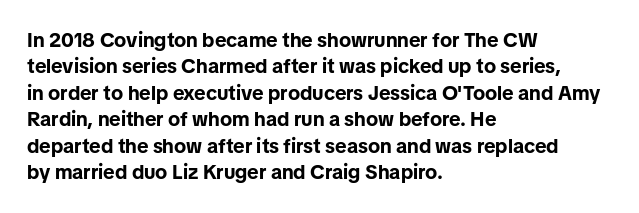
Q: Is the text bold? A: Yes.
Q: Is the text italic (slanted)? A: No, it is upright.
Q: Is the text underlined? A: No.
Q: How is the paragraph aligned? A: Left-aligned.
Q: Is the spacing between letters normal or unusually wide? A: Normal.
Q: Is the spacing between lines tight, normal or loose? A: Normal.
